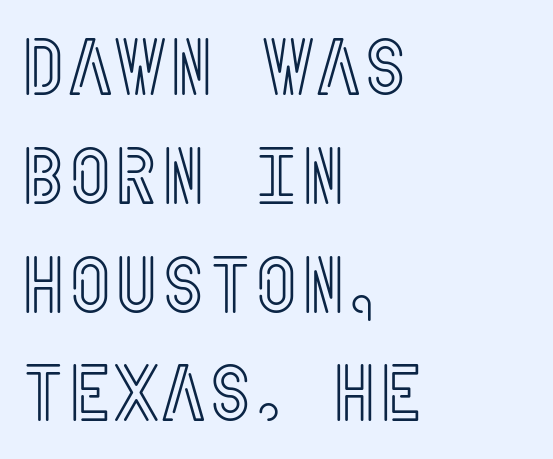
Q: Is the text italic (slanted)? A: No, it is upright.
Q: Is the text underlined? A: No.
Q: How is the paragraph aligned? A: Left-aligned.
Q: Is the spacing between letters normal or unusually wide? A: Normal.
Q: Is the spacing between lines tight, normal or loose? A: Normal.
Q: Width (condensed, normal, or wide)? A: Condensed.
Q: x-height? A: Large.
